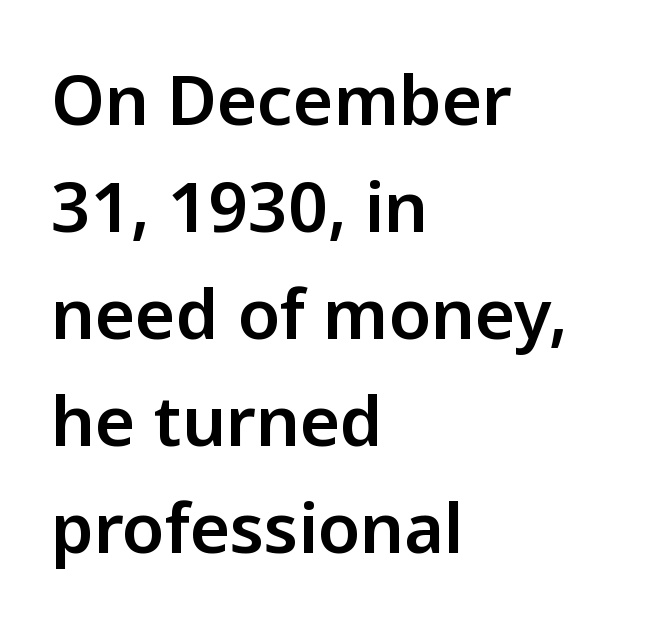
Clear beneath every line of the passage. Spacing verdict: proportional, widths tailored to each character. No extra tracking has been applied to these lines. Regarding leading, the lines here are spaced in the standard way.
